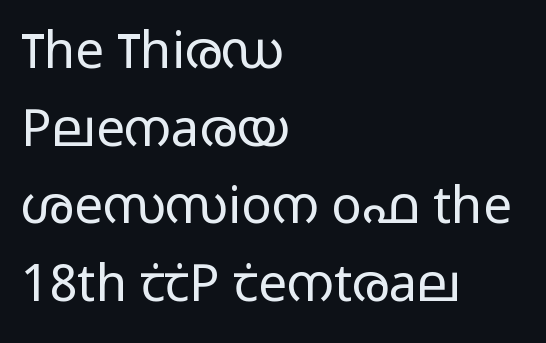
The cut favours lightness, reaching ordinary text weight at its darkest. This sample keeps an unexceptional amount of space between lines. Looks like regular typesetting: each glyph gets only the width it needs. Unlike italic type, these characters show no tilt at all. Unmarked baselines from the first word to the last.
